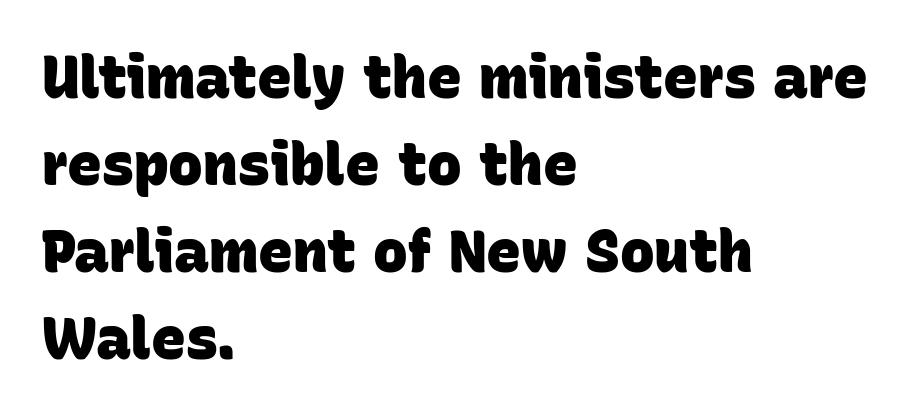
The image shows 58 px heavy sans-serif type; set left-aligned, normal line spacing (1.5x), normal letter spacing, not underlined; low stroke contrast and a large x-height.
